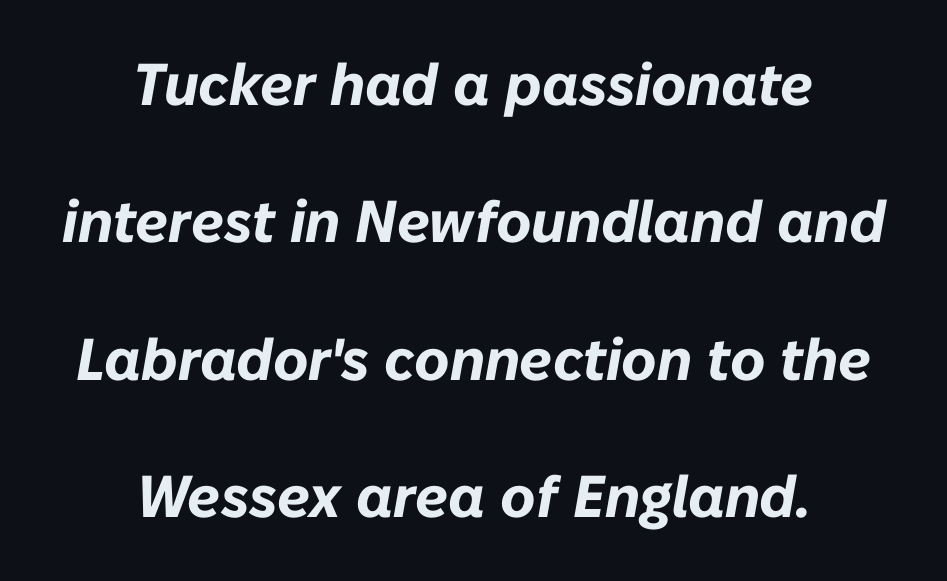
{"italic": "yes", "lean": "right", "slant_degrees": 10, "bold": "yes", "weight": "bold", "width": "normal", "stroke_contrast": "low", "x_height": "medium", "monospaced": "no", "underline": "no", "align": "center", "line_spacing": "loose", "line_spacing_ratio": 2.33, "letter_spacing": "normal", "letter_spacing_em": 0.0, "glyph_px": 59}
